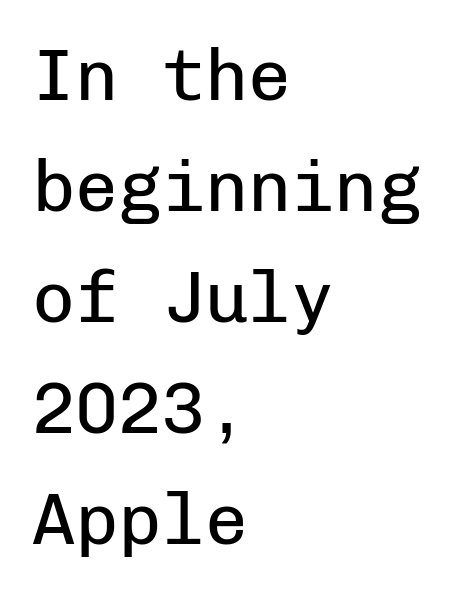
The image shows 72 px regular-weight sans-serif type, upright, monospaced; set left-aligned, normal line spacing (1.54x), normal letter spacing, not underlined; low stroke contrast and a medium x-height.
